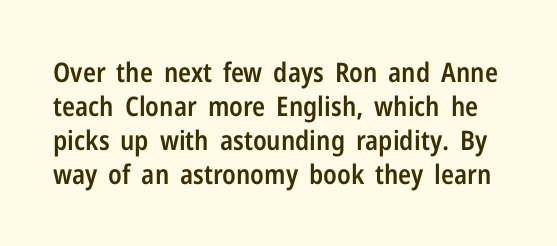
Q: Is the text bold? A: Semi-bold.
Q: Is the text italic (slanted)? A: No, it is upright.
Q: Is the text underlined? A: No.
Q: Is the spacing between letters normal or unusually wide? A: Normal.
Q: Is the spacing between lines tight, normal or loose? A: Normal.
